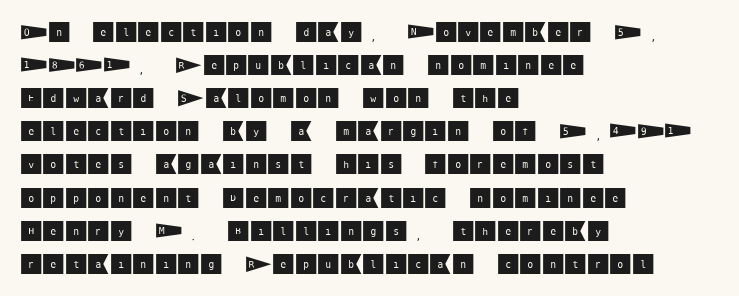
{"italic": "no", "underline": "no", "align": "left", "line_spacing": "normal", "line_spacing_ratio": 1.44, "letter_spacing": "normal", "letter_spacing_em": 0.0, "glyph_px": 23}
